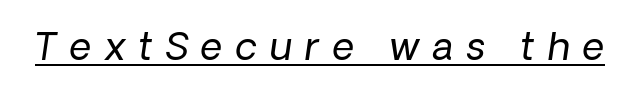
An italicized treatment has been applied to the whole sample. Has an underline been added? It has. Each stroke keeps to a modest, everyday thickness or less. The line texture is sparse and dotted thanks to wide tracking. Do the characters align in a grid? No, the font is proportional.
